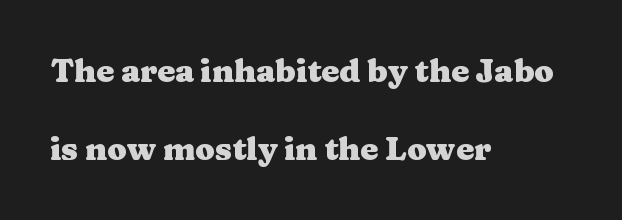
{"serif": "yes", "italic": "no", "bold": "yes", "weight": "heavy", "width": "wide", "stroke_contrast": "medium", "x_height": "medium", "monospaced": "no", "underline": "no", "align": "left", "line_spacing": "loose", "line_spacing_ratio": 2.45, "letter_spacing": "normal", "letter_spacing_em": 0.0, "glyph_px": 32}
